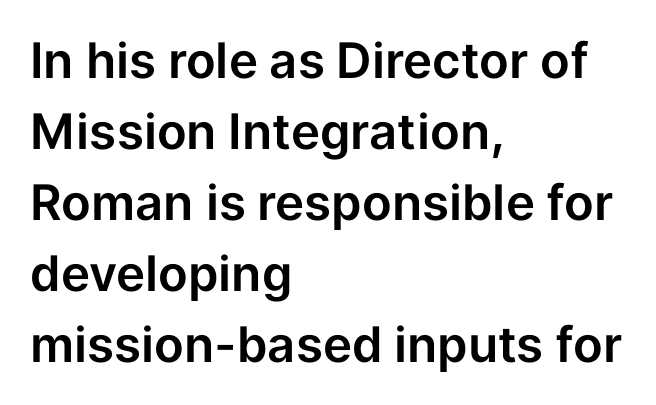
Q: Is the text italic (slanted)? A: No, it is upright.
Q: Is the typeface a serif or a sans-serif typeface? A: Sans-serif.
Q: Is the text underlined? A: No.
Q: How is the paragraph aligned? A: Left-aligned.
Q: Is the spacing between letters normal or unusually wide? A: Normal.
Q: Is the spacing between lines tight, normal or loose? A: Normal.
Q: Width (condensed, normal, or wide)? A: Normal.
Q: Stroke contrast? A: Low.
Q: x-height? A: Medium.
Q: Monospaced? A: No.
